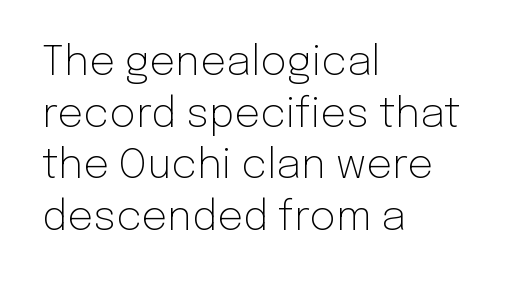
The weight tops out at a normal text grade. These lines are set flush left with a ragged right edge. Here the designer chose a conventional face with non-uniform glyph widths. Between one letter and the next there's only the usual sliver of space. Line spacing here is normal.
